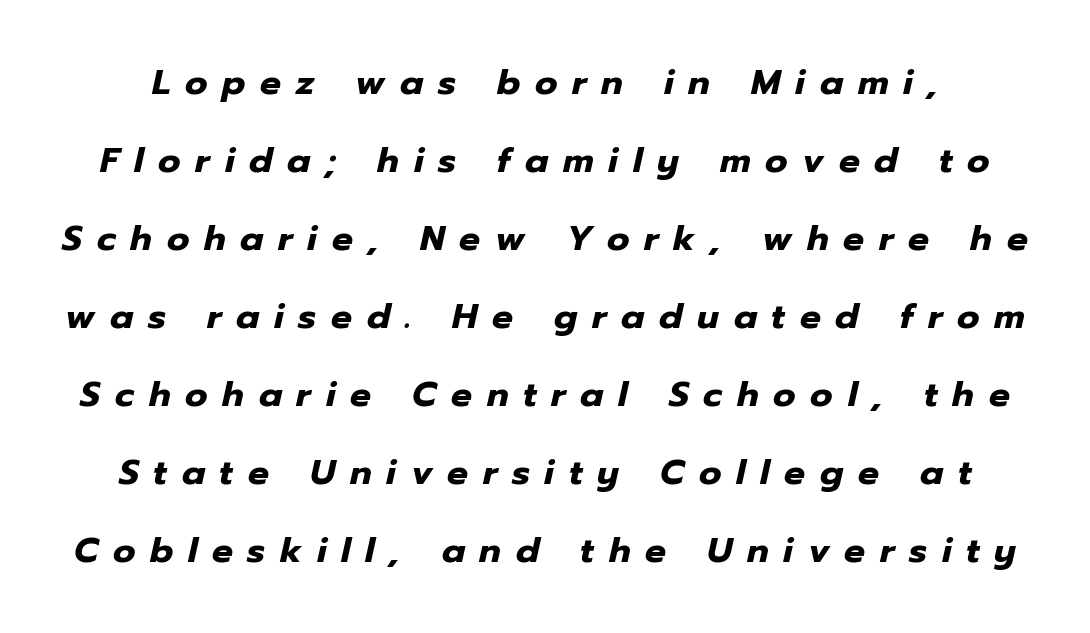
{"italic": "yes", "lean": "right", "slant_degrees": 12, "bold": "yes", "weight": "heavy", "width": "normal", "stroke_contrast": "low", "x_height": "medium", "monospaced": "no", "underline": "no", "line_spacing": "loose", "line_spacing_ratio": 2.23, "letter_spacing": "wide", "letter_spacing_em": 0.42, "glyph_px": 35}
